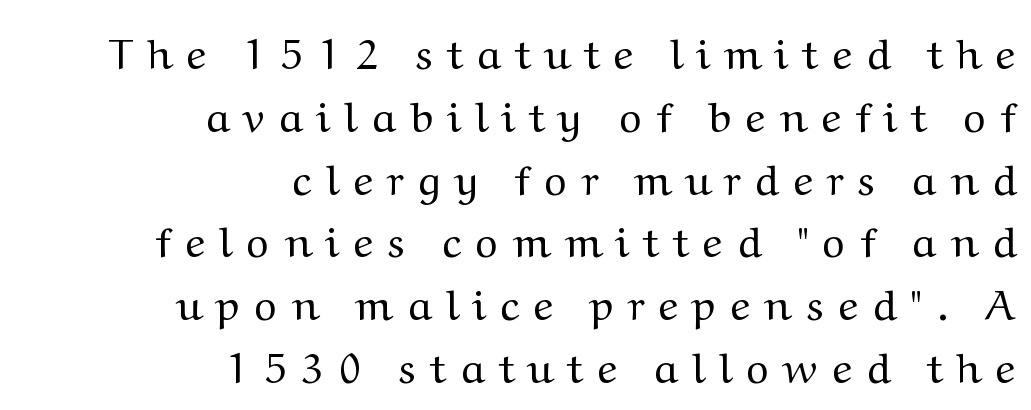
Q: Is the text bold? A: No.
Q: Is the text italic (slanted)? A: No, it is upright.
Q: Is the typeface a serif or a sans-serif typeface? A: Serif.
Q: Is the text underlined? A: No.
Q: How is the paragraph aligned? A: Right-aligned.
Q: Is the spacing between letters normal or unusually wide? A: Unusually wide.
Q: Is the spacing between lines tight, normal or loose? A: Normal.
Q: Width (condensed, normal, or wide)? A: Normal.
Q: Stroke contrast? A: Medium.
Q: x-height? A: Medium.
Q: Monospaced? A: No.
